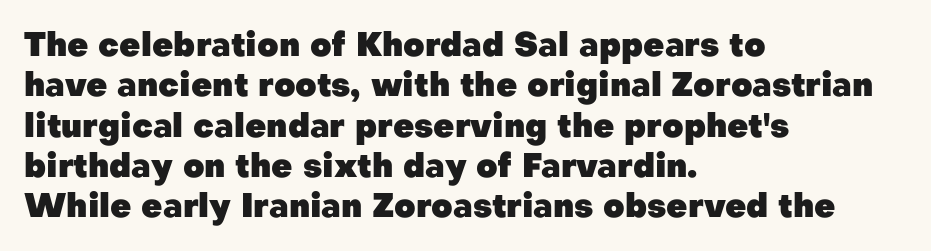
The image shows 33 px heavy sans-serif type, upright; set left-aligned, line spacing 1.22x, normal letter spacing, not underlined; low stroke contrast and a medium x-height.
